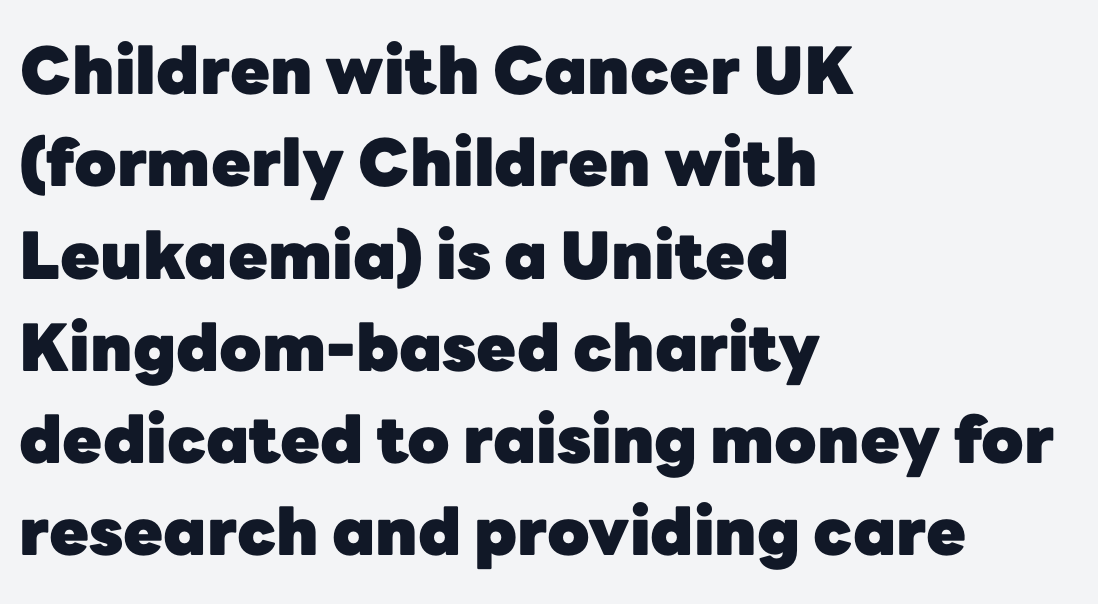
The image shows 65 px heavy sans-serif type, upright; set left-aligned, normal line spacing (1.42x), normal letter spacing, not underlined; low stroke contrast and a medium x-height.
